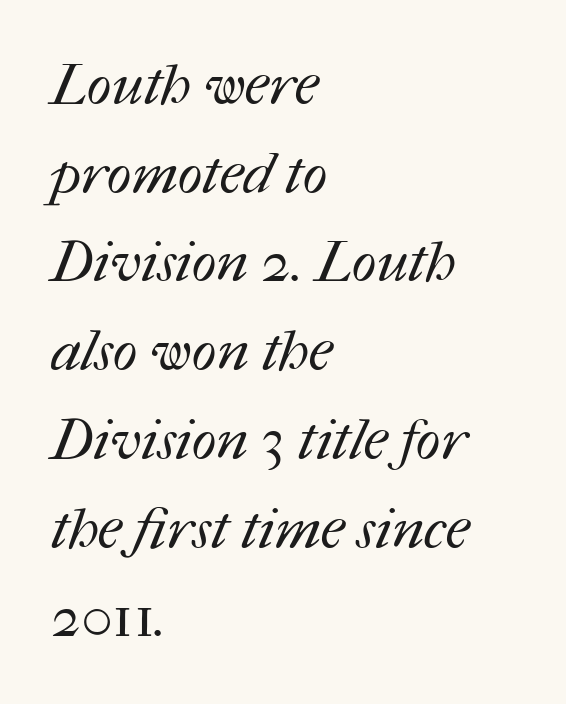
Q: Is the text bold? A: No.
Q: Is the text underlined? A: No.
Q: How is the paragraph aligned? A: Left-aligned.
Q: Is the spacing between letters normal or unusually wide? A: Normal.
Q: Is the spacing between lines tight, normal or loose? A: Normal.
Q: Width (condensed, normal, or wide)? A: Normal.
Q: Stroke contrast? A: Medium.
Q: x-height? A: Medium.
Q: Monospaced? A: No.
